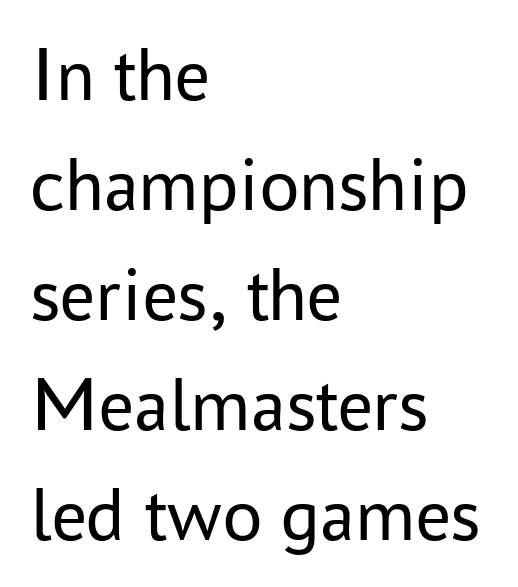
The image shows 78 px regular-weight sans-serif type, upright; set left-aligned, normal line spacing (1.41x), normal letter spacing, not underlined; low stroke contrast and a medium x-height.
